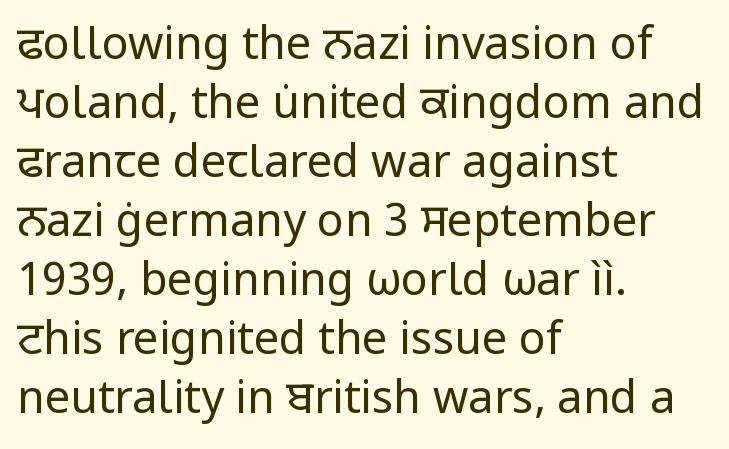
Q: Is the text bold? A: No.
Q: Is the text italic (slanted)? A: No, it is upright.
Q: Is the typeface a serif or a sans-serif typeface? A: Sans-serif.
Q: Is the text underlined? A: No.
Q: How is the paragraph aligned? A: Left-aligned.
Q: Is the spacing between letters normal or unusually wide? A: Normal.
Q: Is the spacing between lines tight, normal or loose? A: Normal.
Q: Width (condensed, normal, or wide)? A: Normal.
Q: Stroke contrast? A: Low.
Q: x-height? A: Medium.
Q: Monospaced? A: No.
